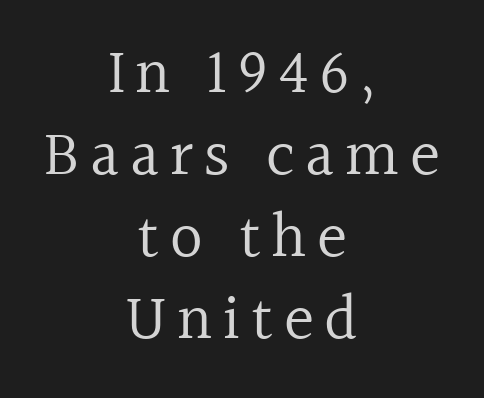
The image shows 64 px regular-weight serif type, upright; set centered, normal line spacing (1.28x), not underlined; a medium x-height.
